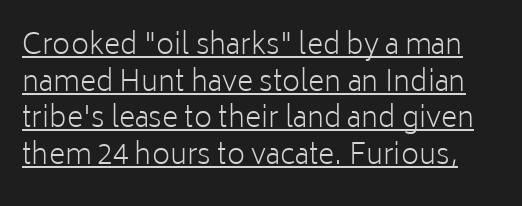
Q: Is the text bold? A: No.
Q: Is the text italic (slanted)? A: No, it is upright.
Q: Is the typeface a serif or a sans-serif typeface? A: Sans-serif.
Q: Is the text underlined? A: Yes.
Q: Is the spacing between letters normal or unusually wide? A: Normal.
Q: Is the spacing between lines tight, normal or loose? A: Normal.
Q: Width (condensed, normal, or wide)? A: Normal.
Q: Stroke contrast? A: Low.
Q: x-height? A: Medium.
Q: Monospaced? A: No.
